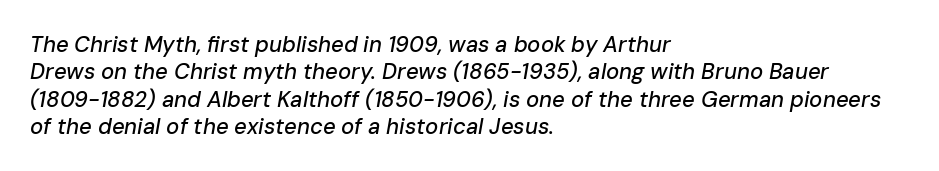
The image shows 22 px text type, italic (leaning right); set left-aligned, line spacing 1.24x, normal letter spacing, not underlined.
